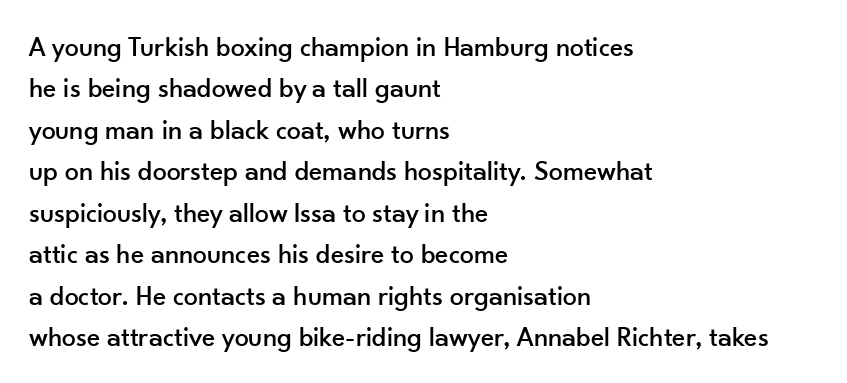
Compared with a centered layout, this one pins lines to the left instead. The letters stand straight up with perfectly vertical stems. Vertically, the passage feels balanced, rows spaced as you'd expect. Bare-footed words on every line. The type family on display is of the sans-serif kind.
